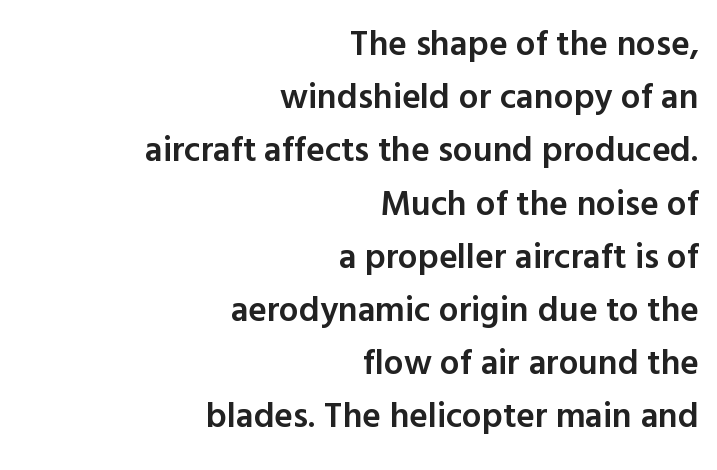
Observe the ordinary spacing: letters are neighbours, not strangers. Strokes here are thickened, but only to semibold level. This sample is right-justified, so line beginnings fall wherever the words allow. Here the designer chose a conventional face with non-uniform glyph widths.
